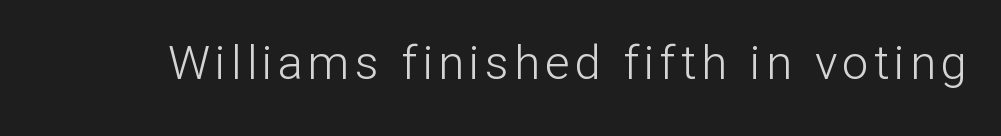
{"serif": "no", "italic": "no", "bold": "no", "weight": "light", "width": "normal", "stroke_contrast": "low", "x_height": "medium", "monospaced": "no", "underline": "no", "glyph_px": 47}
